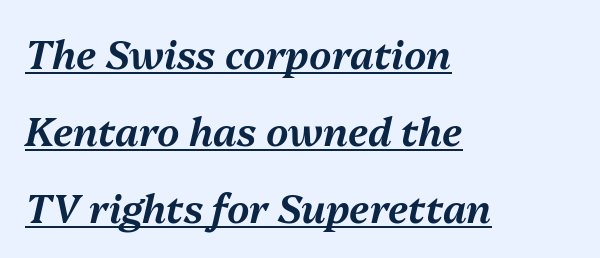
Q: Is the text italic (slanted)? A: Yes, it leans right by about 13 degrees.
Q: Is the text underlined? A: Yes.
Q: How is the paragraph aligned? A: Left-aligned.
Q: Is the spacing between letters normal or unusually wide? A: Normal.
Q: Is the spacing between lines tight, normal or loose? A: Loose.
Q: Width (condensed, normal, or wide)? A: Normal.
Q: Stroke contrast? A: Medium.
Q: x-height? A: Medium.
Q: Monospaced? A: No.
